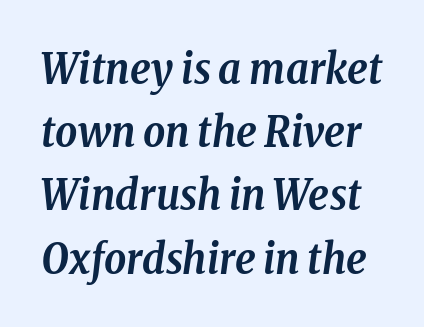
Q: Is the text bold? A: Yes.
Q: Is the text italic (slanted)? A: Yes, it leans right by about 8 degrees.
Q: Is the typeface a serif or a sans-serif typeface? A: Serif.
Q: Is the text underlined? A: No.
Q: Is the spacing between letters normal or unusually wide? A: Normal.
Q: Is the spacing between lines tight, normal or loose? A: Normal.
Q: Width (condensed, normal, or wide)? A: Condensed.
Q: Stroke contrast? A: Low.
Q: x-height? A: Medium.
Q: Monospaced? A: No.
